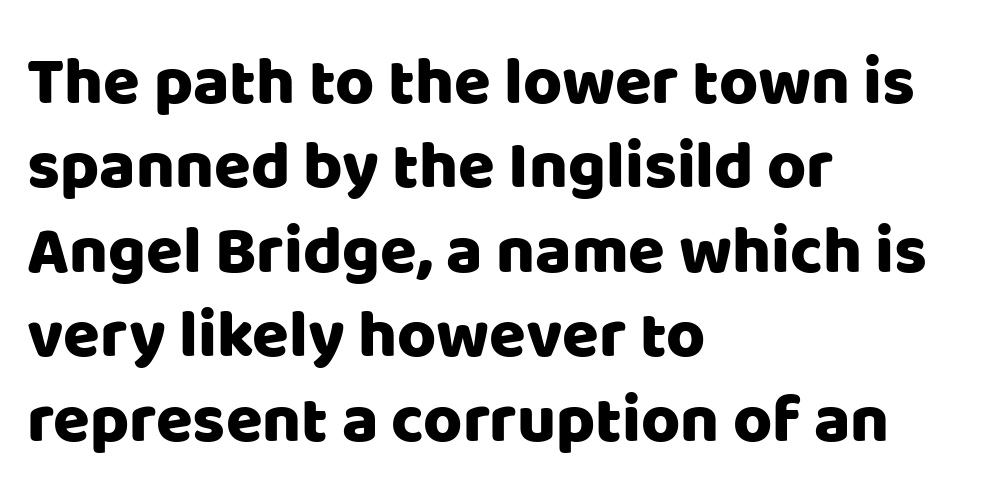
The rows are spaced the way most documents space them. This rendering uses left alignment, leaving the right contour irregular. Varying glyph widths throughout — classic text-font behaviour. Does the type have serifs? No, each stem ends abruptly. Type without underlining.
